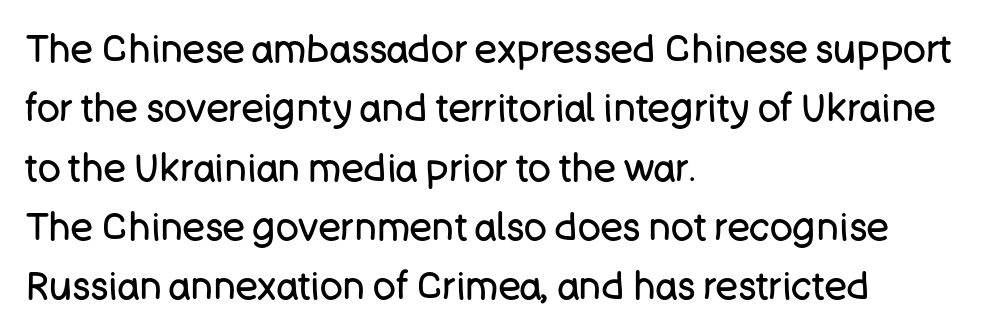
The image shows 38 px regular-weight sans-serif type, upright; set left-aligned, normal line spacing (1.56x), normal letter spacing, not underlined; low stroke contrast and a large x-height.
